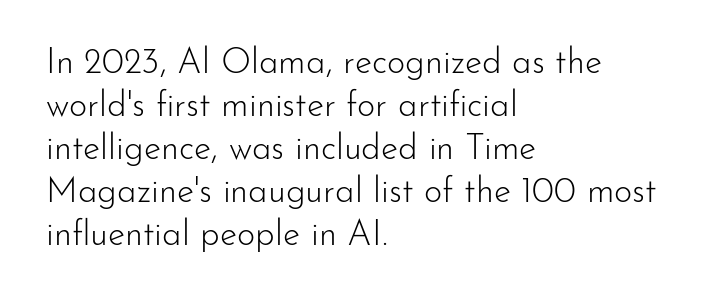
Q: Is the text bold? A: No.
Q: Is the text italic (slanted)? A: No, it is upright.
Q: Is the typeface a serif or a sans-serif typeface? A: Sans-serif.
Q: Is the text underlined? A: No.
Q: How is the paragraph aligned? A: Left-aligned.
Q: Is the spacing between letters normal or unusually wide? A: Normal.
Q: Width (condensed, normal, or wide)? A: Normal.
Q: Stroke contrast? A: Low.
Q: x-height? A: Small.
Q: Monospaced? A: No.
